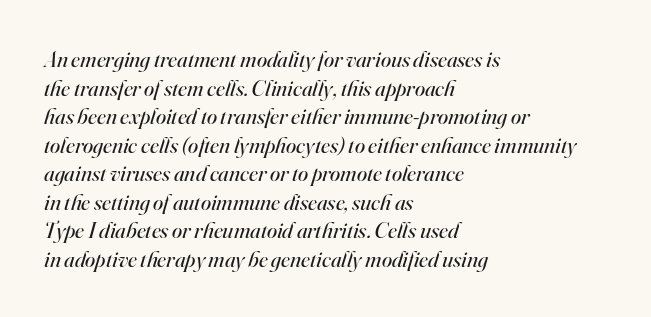
Q: Is the text bold? A: No.
Q: Is the text italic (slanted)? A: Yes, it leans right by about 16 degrees.
Q: Is the text underlined? A: No.
Q: How is the paragraph aligned? A: Left-aligned.
Q: Is the spacing between letters normal or unusually wide? A: Normal.
